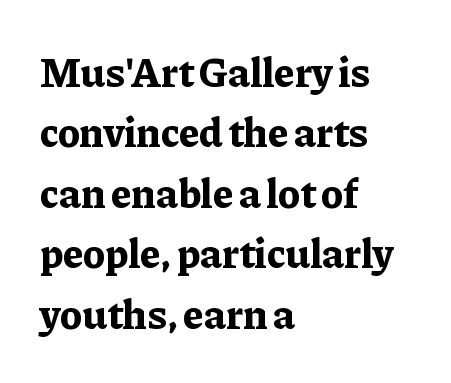
The image shows 42 px bold serif type, upright; set left-aligned, normal line spacing (1.44x), normal letter spacing, not underlined; low stroke contrast and a medium x-height.
